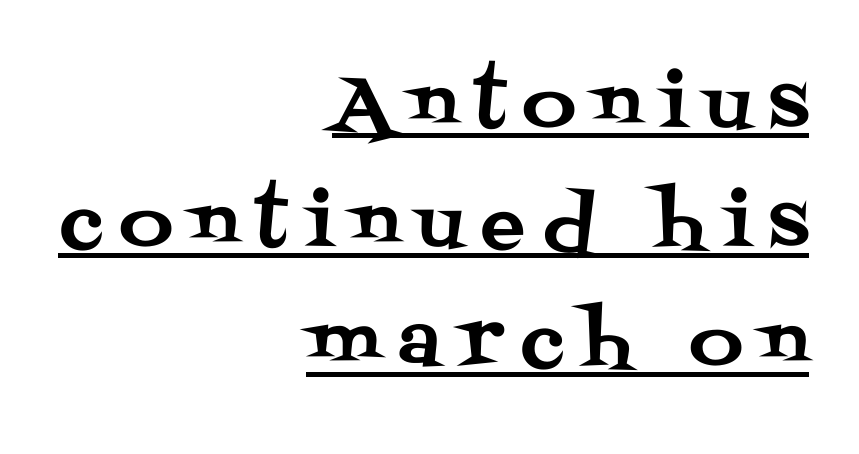
{"serif": "yes", "italic": "no", "width": "normal", "stroke_contrast": "medium", "x_height": "large", "monospaced": "no", "underline": "yes", "align": "right", "line_spacing": "normal", "line_spacing_ratio": 1.61, "letter_spacing": "wide", "letter_spacing_em": 0.24, "glyph_px": 74}
